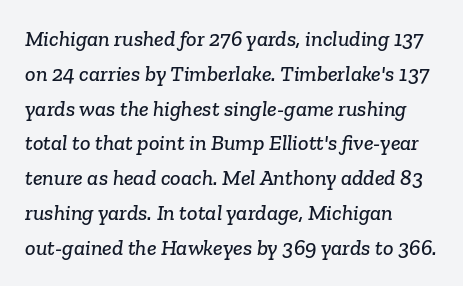
{"underline": "no", "align": "left", "line_spacing": "normal", "line_spacing_ratio": 1.58, "letter_spacing": "normal", "letter_spacing_em": 0.0, "glyph_px": 22}
